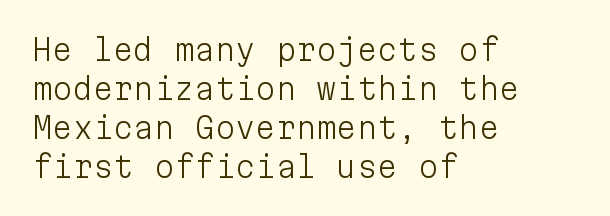
If you drew a ruler down the left edge, every line would touch it. These lines are rendered in a fixed-pitch font. The lines sit at an ordinary, default distance from one another. This is roman type, the default non-slanted kind. Stroke thickness stays within the range of a standard reading face or lighter. The horizontal fit of the characters is conventional and even.
